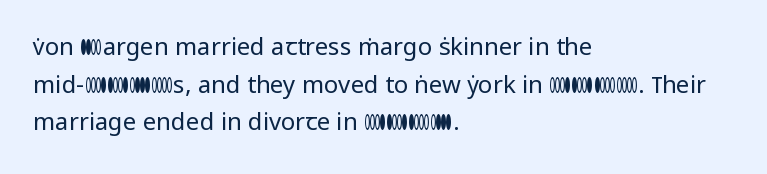
The image shows 24 px text type, upright; set left-aligned, normal line spacing (1.57x), normal letter spacing, not underlined.
